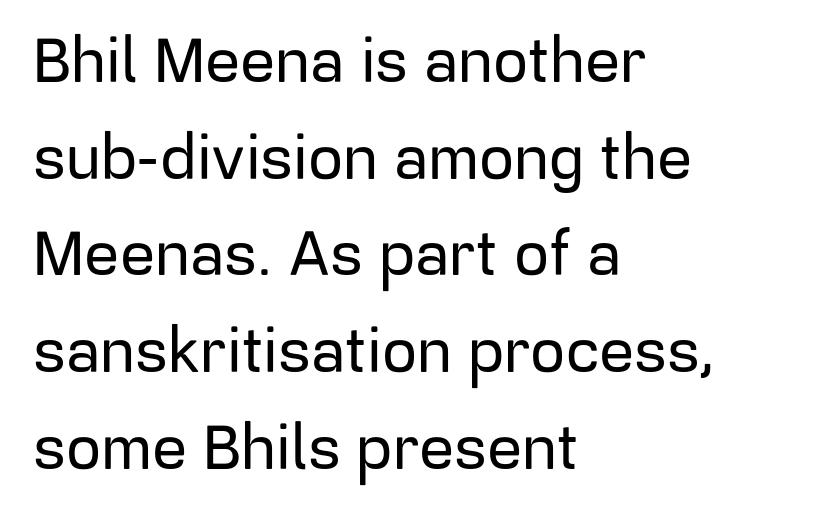
{"serif": "no", "italic": "no", "width": "normal", "stroke_contrast": "low", "x_height": "medium", "monospaced": "no", "underline": "no", "align": "left", "line_spacing": "normal", "line_spacing_ratio": 1.56, "letter_spacing": "normal", "letter_spacing_em": 0.0, "glyph_px": 62}
